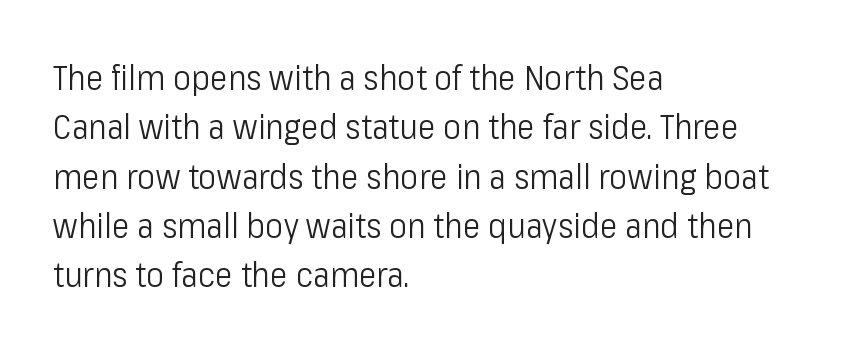
The typesetter chose a ragged-right arrangement here. Line spacing here is normal. The foot of each line stays bare and open. Is the letter spacing exaggerated? No — it looks like the ordinary default. Posture: vertical.
